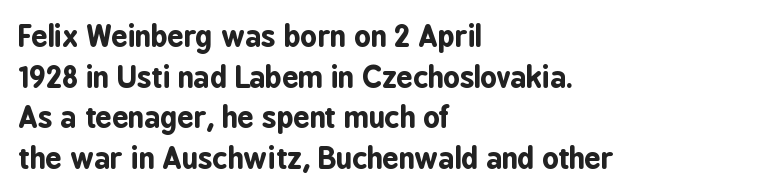
The image shows 29 px bold, condensed sans-serif type, upright; set left-aligned, normal line spacing (1.4x), normal letter spacing, not underlined; low stroke contrast and a medium x-height.
